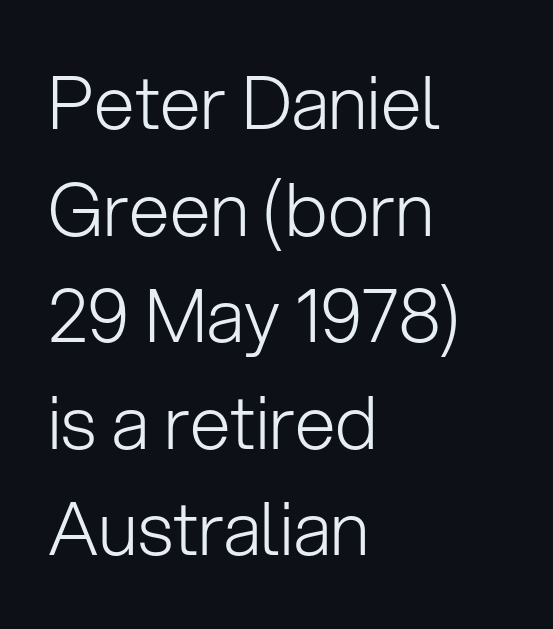
Honestly, the row spacing looks completely unremarkable. Here the designer chose a conventional face with non-uniform glyph widths. The space beneath each line is pristine and unruled. Characters follow at the spacing the type designer built in. Italic: no, the glyphs are upright roman.
